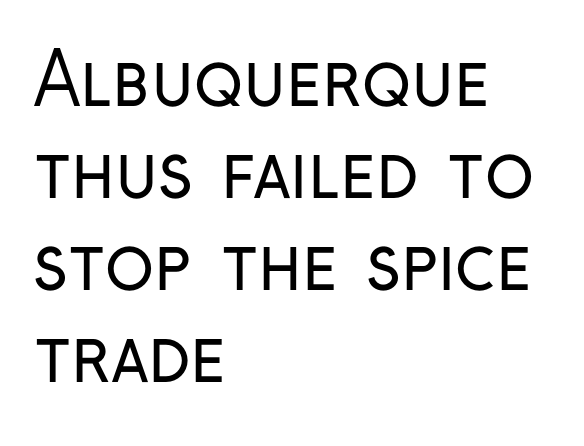
Q: Is the text bold? A: No.
Q: Is the text italic (slanted)? A: No, it is upright.
Q: Is the typeface a serif or a sans-serif typeface? A: Sans-serif.
Q: Is the text underlined? A: No.
Q: How is the paragraph aligned? A: Left-aligned.
Q: Is the spacing between letters normal or unusually wide? A: Normal.
Q: Is the spacing between lines tight, normal or loose? A: Normal.
Q: Width (condensed, normal, or wide)? A: Condensed.
Q: Stroke contrast? A: Low.
Q: x-height? A: Medium.
Q: Monospaced? A: No.
